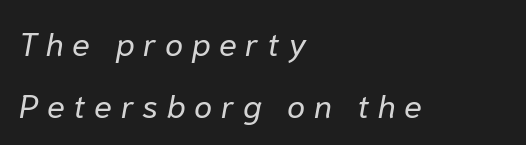
{"italic": "yes", "lean": "right", "slant_degrees": 10, "bold": "no", "weight": "regular", "width": "normal", "stroke_contrast": "low", "x_height": "medium", "monospaced": "no", "underline": "no", "align": "left", "line_spacing_ratio": 1.89, "letter_spacing": "wide", "letter_spacing_em": 0.26, "glyph_px": 33}
